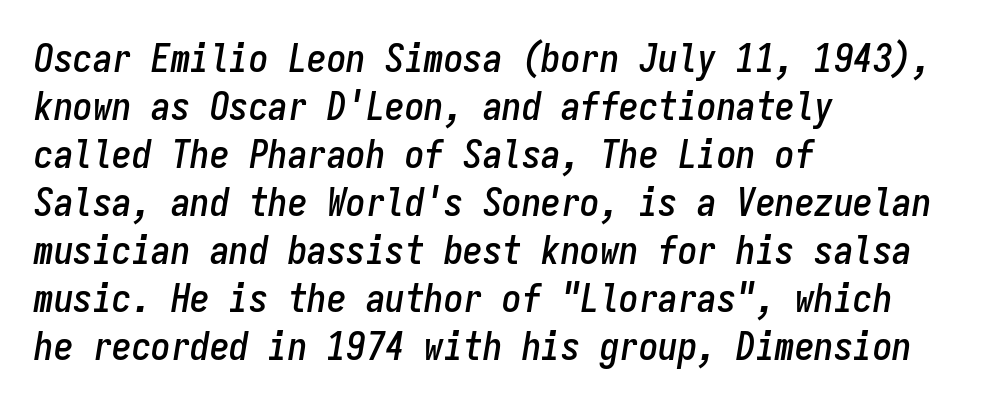
{"italic": "yes", "lean": "right", "slant_degrees": 9, "width": "condensed", "stroke_contrast": "low", "x_height": "medium", "monospaced": "yes", "underline": "no", "align": "left", "line_spacing_ratio": 1.23, "letter_spacing": "normal", "letter_spacing_em": 0.0, "glyph_px": 39}
